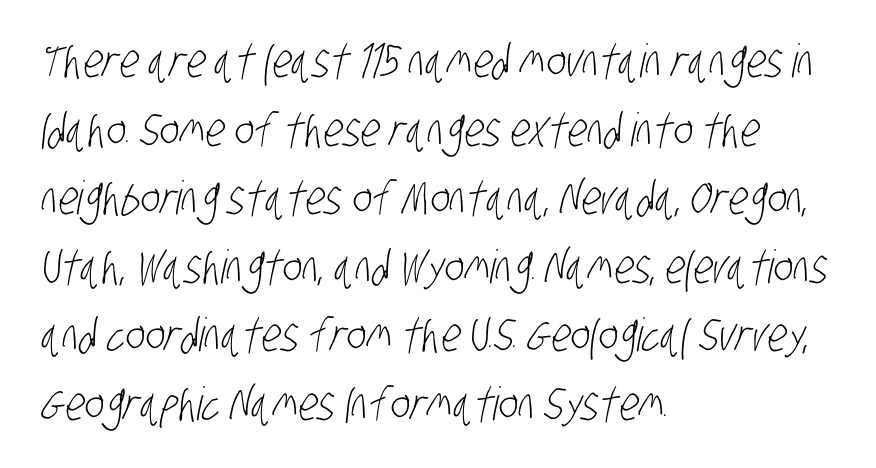
On a weight scale, this lands at 450 or below. Is the block centered? No — it sits flush against the left margin. The space directly below the letters is spotless. Line spacing here is normal. Caption: standard tracking, unaltered. Looks like regular typesetting: each glyph gets only the width it needs.
